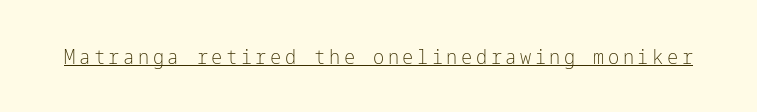
The image shows 21 px text type, upright; set underlined.
